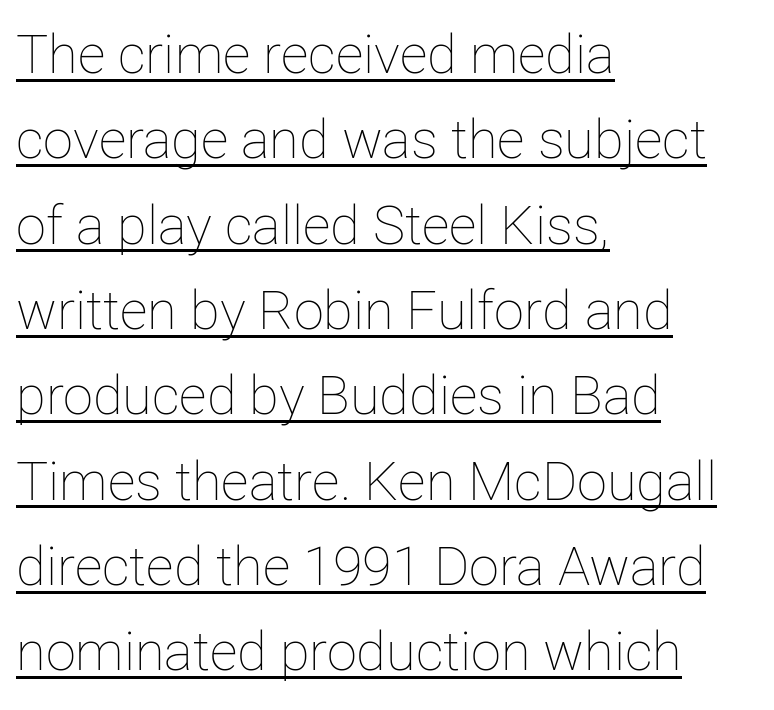
{"italic": "no", "bold": "no", "weight": "thin", "width": "normal", "stroke_contrast": "low", "x_height": "medium", "monospaced": "no", "underline": "yes", "align": "left", "line_spacing": "normal", "line_spacing_ratio": 1.58, "letter_spacing": "normal", "letter_spacing_em": 0.0, "glyph_px": 54}
